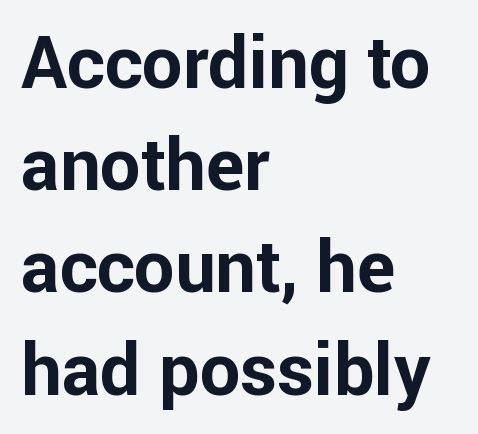
{"serif": "no", "italic": "no", "bold": "yes", "weight": "bold", "width": "normal", "stroke_contrast": "low", "x_height": "medium", "monospaced": "no", "underline": "no", "align": "left", "line_spacing": "normal", "line_spacing_ratio": 1.42, "letter_spacing": "normal", "letter_spacing_em": 0.0, "glyph_px": 72}
